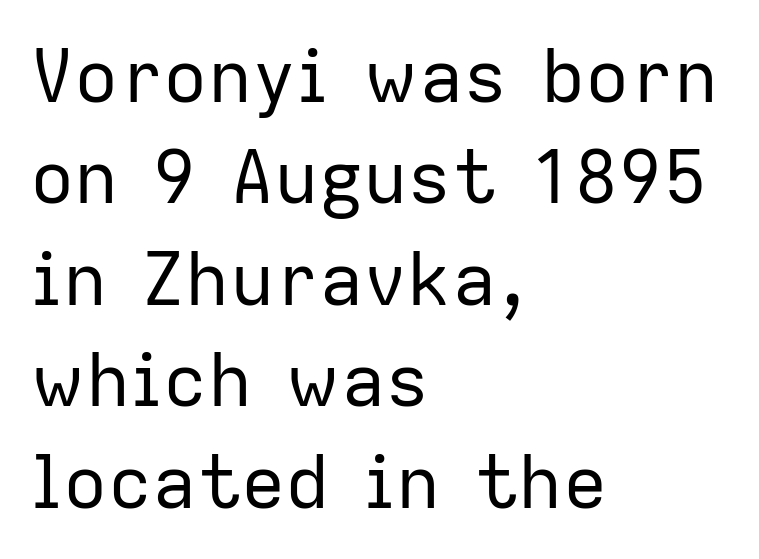
Q: Is the text bold? A: No.
Q: Is the text italic (slanted)? A: No, it is upright.
Q: Is the typeface a serif or a sans-serif typeface? A: Sans-serif.
Q: Is the text underlined? A: No.
Q: How is the paragraph aligned? A: Left-aligned.
Q: Is the spacing between letters normal or unusually wide? A: Normal.
Q: Is the spacing between lines tight, normal or loose? A: Normal.
Q: Width (condensed, normal, or wide)? A: Normal.
Q: Stroke contrast? A: Low.
Q: x-height? A: Medium.
Q: Monospaced? A: No.
